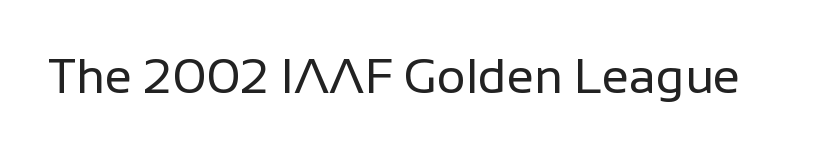
Q: Is the text bold? A: No.
Q: Is the text italic (slanted)? A: No, it is upright.
Q: Is the typeface a serif or a sans-serif typeface? A: Sans-serif.
Q: Is the text underlined? A: No.
Q: Is the spacing between letters normal or unusually wide? A: Normal.
Q: Width (condensed, normal, or wide)? A: Normal.
Q: Stroke contrast? A: Low.
Q: x-height? A: Medium.
Q: Monospaced? A: No.
